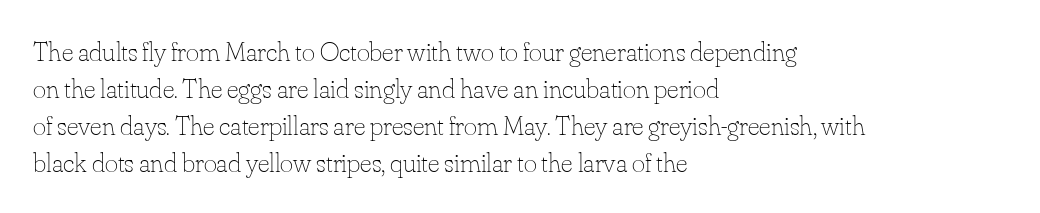
Q: Is the text bold? A: No.
Q: Is the text italic (slanted)? A: No, it is upright.
Q: Is the text underlined? A: No.
Q: How is the paragraph aligned? A: Left-aligned.
Q: Is the spacing between letters normal or unusually wide? A: Normal.
Q: Is the spacing between lines tight, normal or loose? A: Normal.
Q: Width (condensed, normal, or wide)? A: Normal.
Q: Stroke contrast? A: Low.
Q: x-height? A: Small.
Q: Monospaced? A: No.
